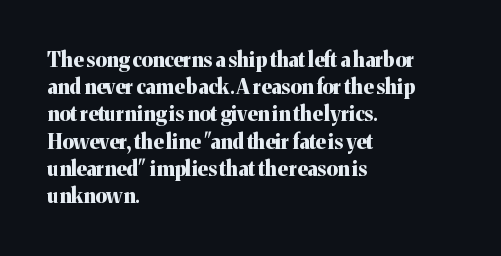
{"italic": "no", "bold": "yes", "underline": "no", "align": "left", "line_spacing": "normal", "line_spacing_ratio": 1.36, "letter_spacing": "normal", "letter_spacing_em": 0.0, "glyph_px": 20}
